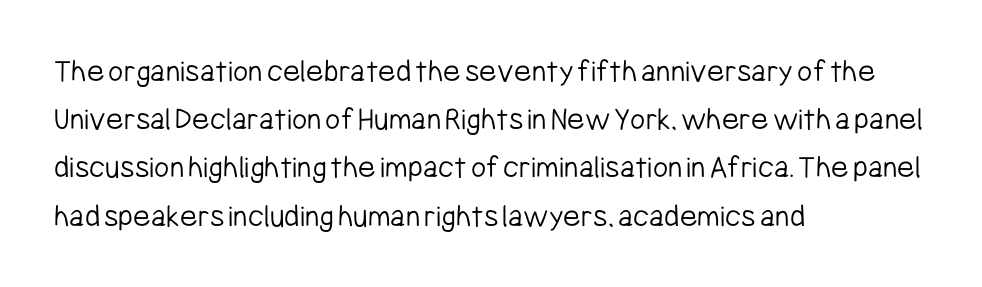
The typeface chosen for these lines omits serifs. Every stem runs plumb, perpendicular to the baseline. Which margin do the lines hug? The left one — the right edge is uneven. Underlining? Definitely not there. Summary of weight: not heavy and not bold.
